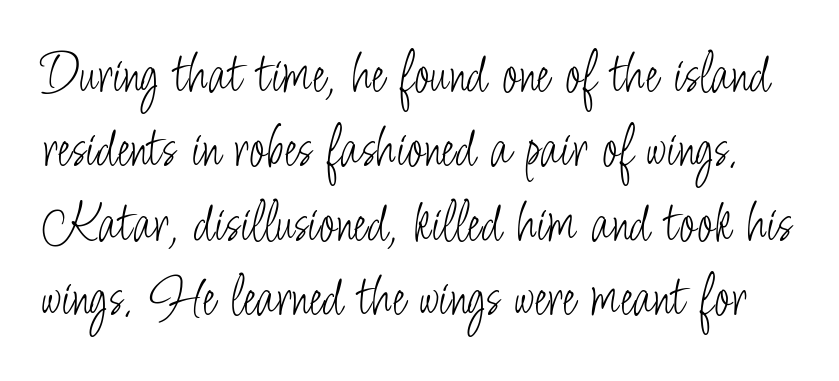
The image shows 60 px light, condensed sans-serif type; set line spacing 1.24x, normal letter spacing, not underlined; low stroke contrast and a small x-height.
